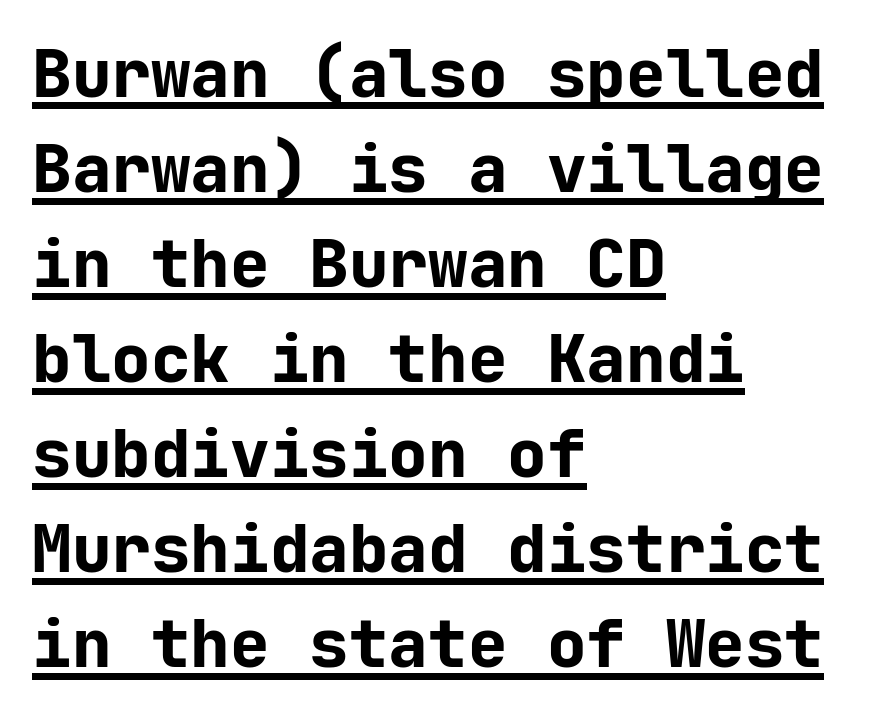
The ragged edge is on the right, which tells us the setting is flush left. Note the uniform advance width — an 'i' takes as much space as an 'm'. The typeface chosen for these lines omits serifs. Vertical spacing — default. Designer's note — italics off, roman on.
